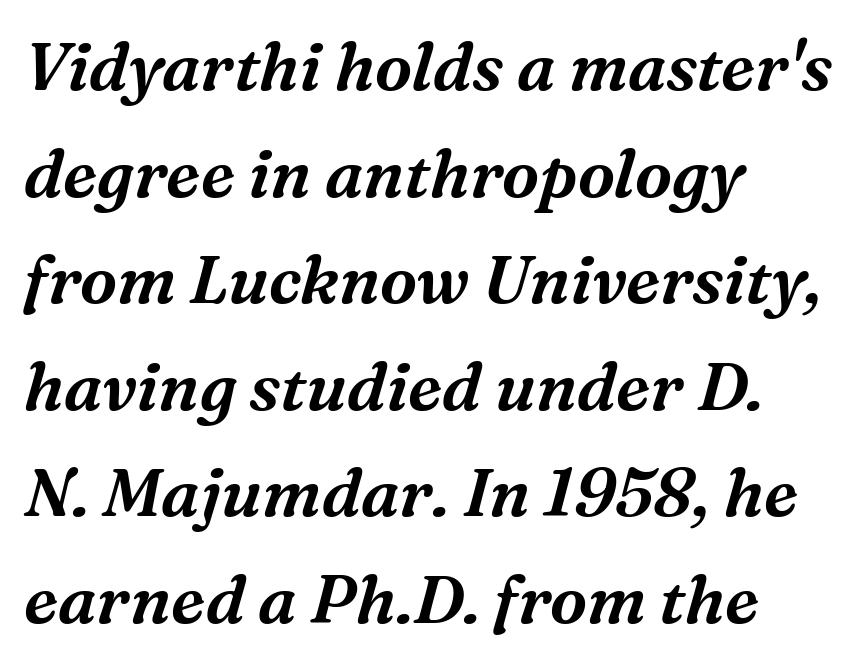
Q: Is the text italic (slanted)? A: Yes, it leans right by about 16 degrees.
Q: Is the typeface a serif or a sans-serif typeface? A: Serif.
Q: Is the text underlined? A: No.
Q: How is the paragraph aligned? A: Left-aligned.
Q: Is the spacing between letters normal or unusually wide? A: Normal.
Q: Is the spacing between lines tight, normal or loose? A: Normal.
Q: Width (condensed, normal, or wide)? A: Normal.
Q: Stroke contrast? A: Medium.
Q: x-height? A: Medium.
Q: Monospaced? A: No.
